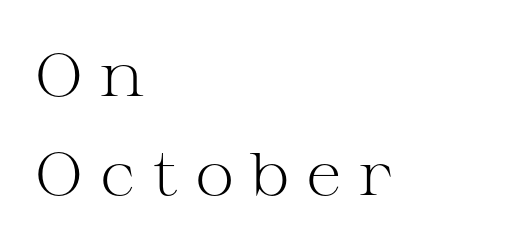
This rendering employs a face with finishing strokes, i.e., a serif. Heft: none added — not bold. Normally led — the rows are evenly, conventionally spaced. Here the designer chose a conventional face with non-uniform glyph widths. Teacher's note: observe the even left margin — that is flush-left alignment. A clean baseline with only descenders dipping below it.
